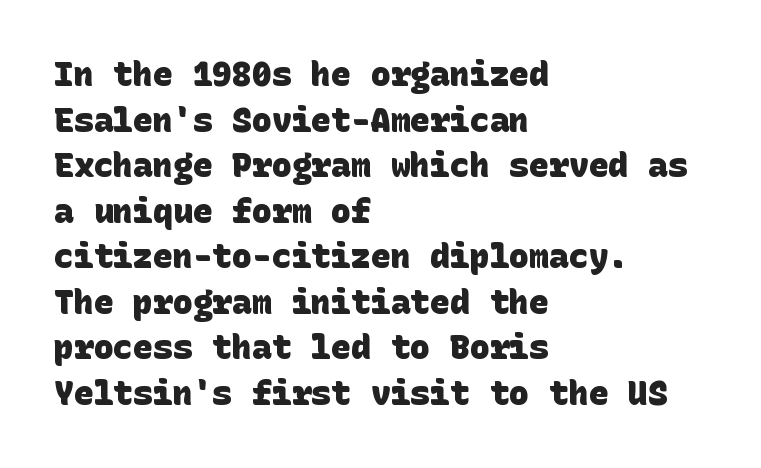
Evenly set lines give the paragraph a standard silhouette. These lines keep a tight, regular rhythm from letter to letter. Check where the strokes stop: nothing finishes them off — pure sans. A dark, heavy texture on the line: the type is bold. Leftover space on each line is placed entirely after the last word. Words float on clear page, feet unadorned.
